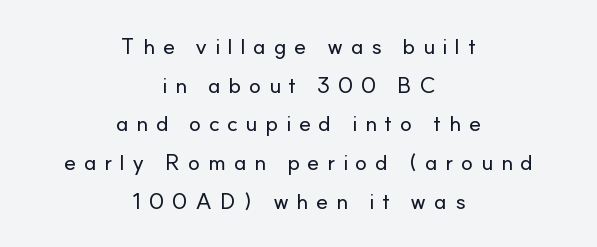
The image shows 22 px text type, upright; set centered, line spacing 1.76x, unusually wide letter spacing (+0.35 em), not underlined.
